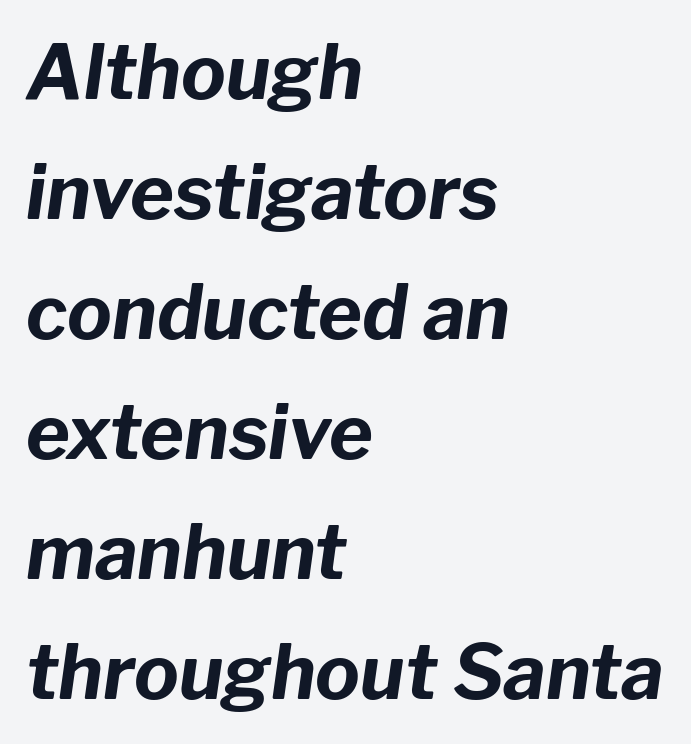
Q: Is the text bold? A: Yes.
Q: Is the text italic (slanted)? A: Yes, it leans right by about 8 degrees.
Q: Is the text underlined? A: No.
Q: How is the paragraph aligned? A: Left-aligned.
Q: Is the spacing between letters normal or unusually wide? A: Normal.
Q: Is the spacing between lines tight, normal or loose? A: Normal.
Q: Width (condensed, normal, or wide)? A: Normal.
Q: Stroke contrast? A: Low.
Q: x-height? A: Medium.
Q: Monospaced? A: No.
